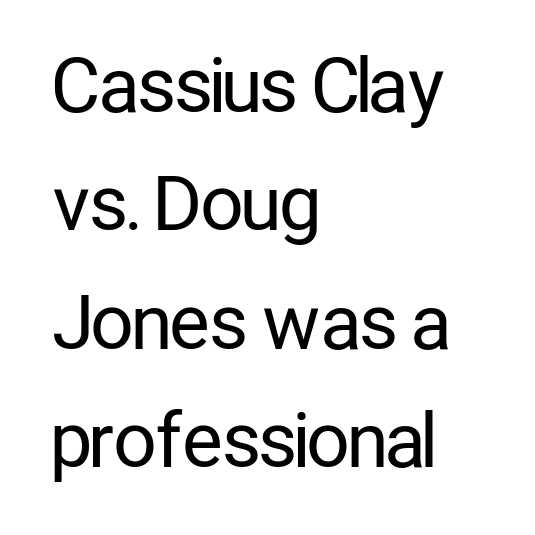
Is this a fixed-width face? No — the glyphs have proportional, varying widths. This rendering leaves character spacing at its baseline value. A classic flush-left, rag-right setting is used for this passage. Line spacing here is normal. Regarding serifs, this sample does without them. When letters stand straight like this, we call the style roman or upright.
